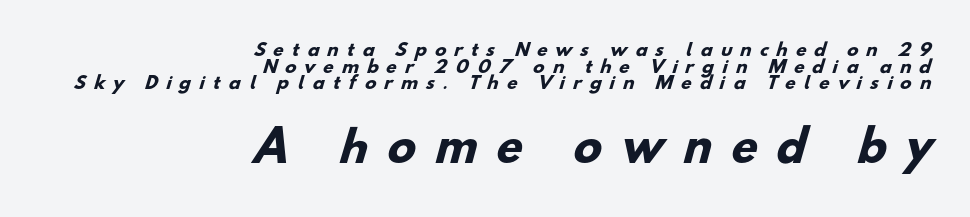
Check where the strokes stop: nothing finishes them off — pure sans. The space beneath each line is pristine and unruled. Every row of glyphs terminates at an identical x-position on the right. The face used here is rendered with a markedly widened letterfit. Is this a fixed-width face? No — the glyphs have proportional, varying widths. In this sample the second text group is rendered at the bigger scale.
